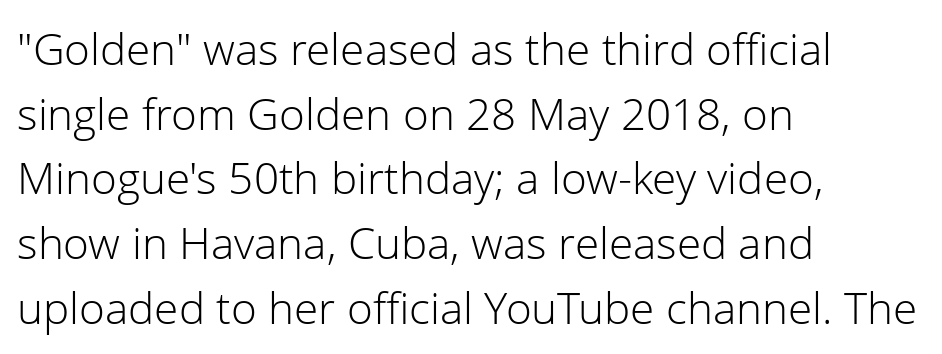
Students, note that the glyphs here touch the page at normal intervals. Compared with a centered layout, this one pins lines to the left instead. This block has exactly the height ordinary leading produces. The glyphs in this specimen are sans serif. Tall strokes in this sample are plumb rather than angled. Think of a printed novel: that variable character pitch is what you see here.
